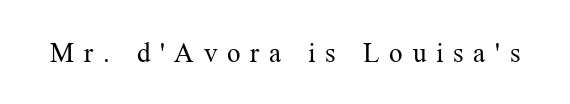
The image shows 27 px text type, upright; set unusually wide letter spacing (+0.36 em), not underlined.
